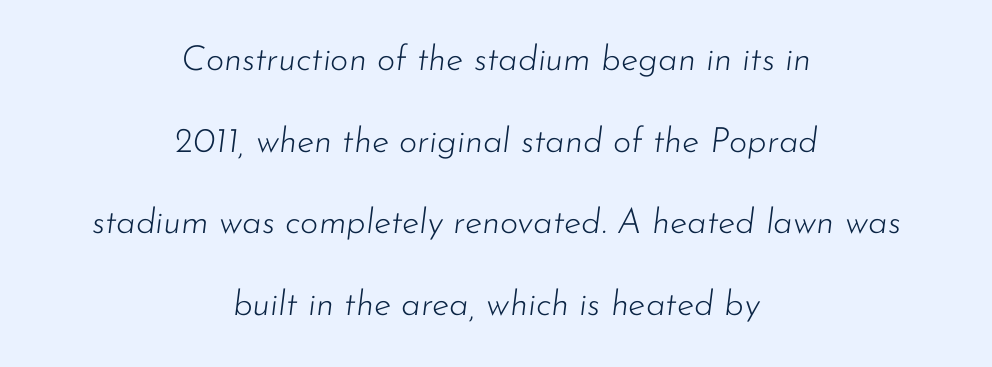
The image shows 35 px light type, italic (leaning right); set centered, loose line spacing (2.33x), normal letter spacing, not underlined; low stroke contrast and a small x-height.
